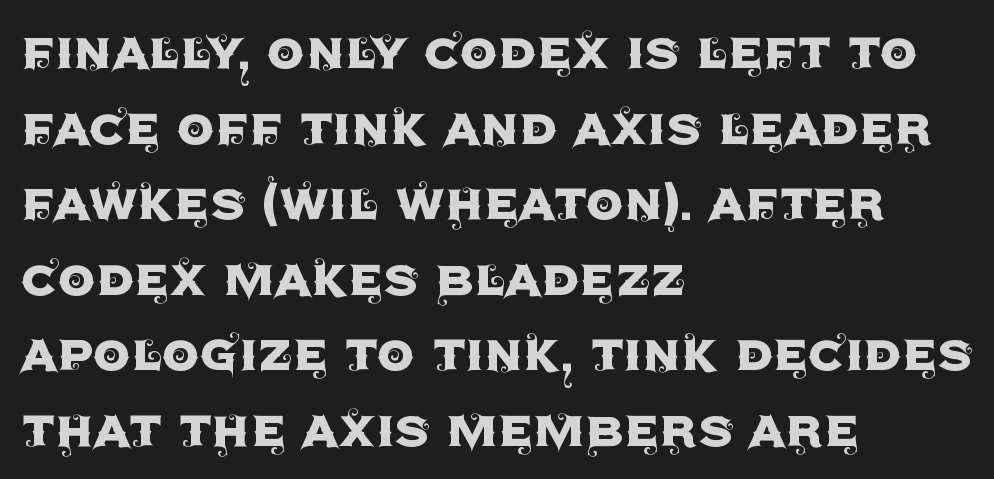
{"serif": "no", "italic": "no", "width": "normal", "x_height": "large", "monospaced": "no", "underline": "no", "align": "left", "line_spacing": "normal", "line_spacing_ratio": 1.26, "letter_spacing": "normal", "letter_spacing_em": 0.0, "glyph_px": 60}
